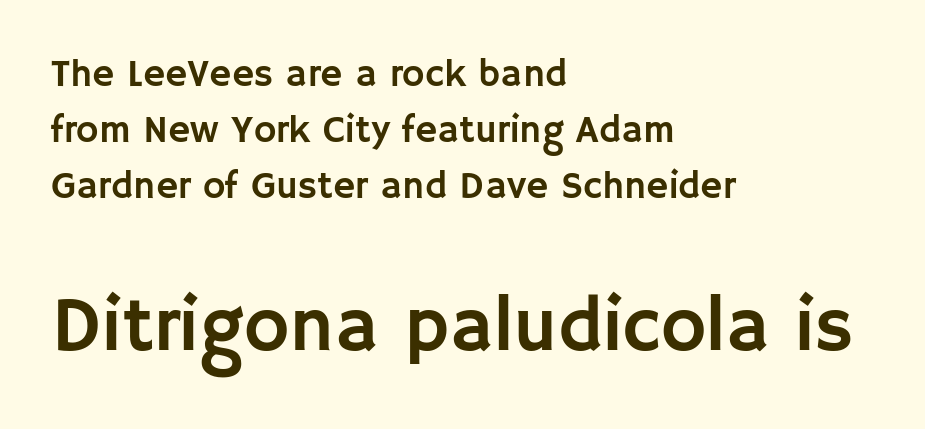
{"serif": "no", "italic": "no", "width": "normal", "stroke_contrast": "low", "x_height": "large", "monospaced": "no", "underline": "no", "align": "left", "line_spacing": "normal", "line_spacing_ratio": 1.47, "letter_spacing": "normal", "letter_spacing_em": 0.0, "larger_block": "second", "size_ratio": 2.03, "glyph_px": 77}
